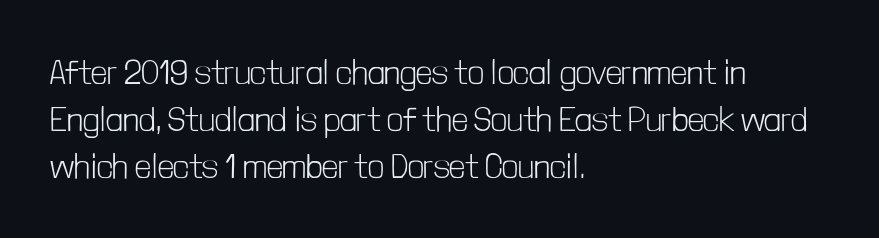
Q: Is the text bold? A: No.
Q: Is the text italic (slanted)? A: No, it is upright.
Q: Is the typeface a serif or a sans-serif typeface? A: Sans-serif.
Q: Is the text underlined? A: No.
Q: How is the paragraph aligned? A: Left-aligned.
Q: Is the spacing between letters normal or unusually wide? A: Normal.
Q: Is the spacing between lines tight, normal or loose? A: Normal.
Q: Width (condensed, normal, or wide)? A: Condensed.
Q: Stroke contrast? A: Low.
Q: x-height? A: Medium.
Q: Monospaced? A: No.
